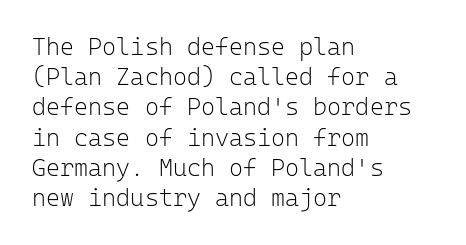
The image shows 24 px text type, upright; set left-aligned, normal line spacing (1.26x), normal letter spacing, not underlined.
